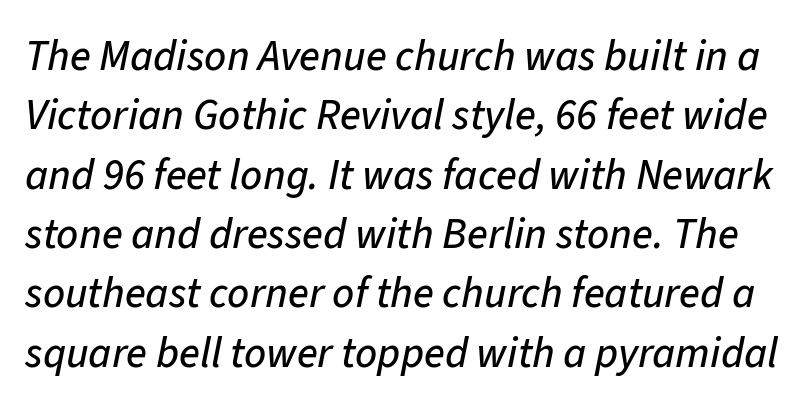
Q: Is the text italic (slanted)? A: Yes, it leans right by about 11 degrees.
Q: Is the text underlined? A: No.
Q: Is the spacing between letters normal or unusually wide? A: Normal.
Q: Is the spacing between lines tight, normal or loose? A: Normal.
Q: Width (condensed, normal, or wide)? A: Normal.
Q: Stroke contrast? A: Low.
Q: x-height? A: Medium.
Q: Monospaced? A: No.
